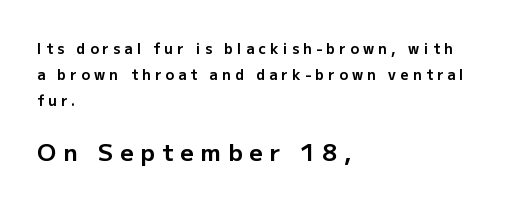
The image shows 23 px bold type, upright; set left-aligned, line spacing 1.86x, unusually wide letter spacing (+0.31 em), not underlined; the second (bottom) block is 1.64x larger.
